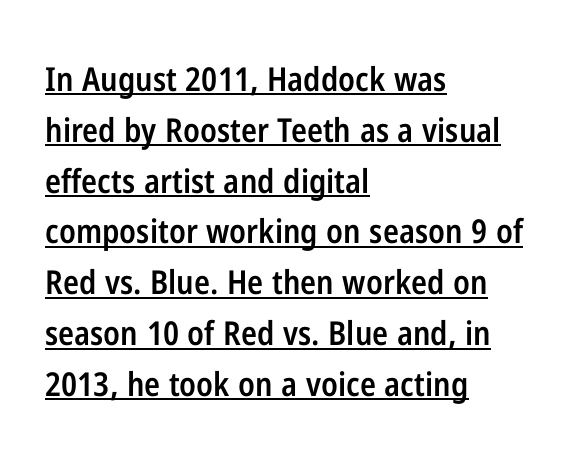
{"serif": "no", "italic": "no", "bold": "semi", "weight": "semibold", "width": "condensed", "stroke_contrast": "low", "x_height": "medium", "monospaced": "no", "underline": "yes", "align": "left", "line_spacing": "normal", "line_spacing_ratio": 1.54, "letter_spacing": "normal", "letter_spacing_em": 0.0, "glyph_px": 33}
